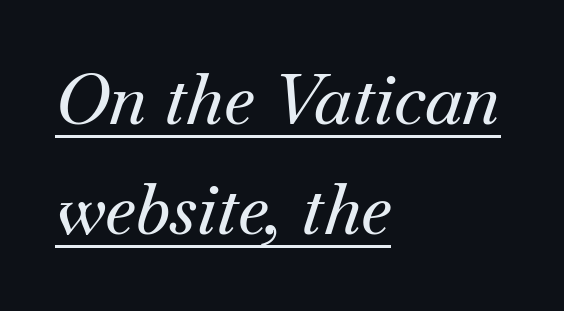
Q: Is the text italic (slanted)? A: Yes, it leans right by about 18 degrees.
Q: Is the typeface a serif or a sans-serif typeface? A: Serif.
Q: Is the text underlined? A: Yes.
Q: How is the paragraph aligned? A: Left-aligned.
Q: Is the spacing between letters normal or unusually wide? A: Normal.
Q: Is the spacing between lines tight, normal or loose? A: Normal.
Q: Width (condensed, normal, or wide)? A: Normal.
Q: Stroke contrast? A: Medium.
Q: x-height? A: Small.
Q: Monospaced? A: No.
